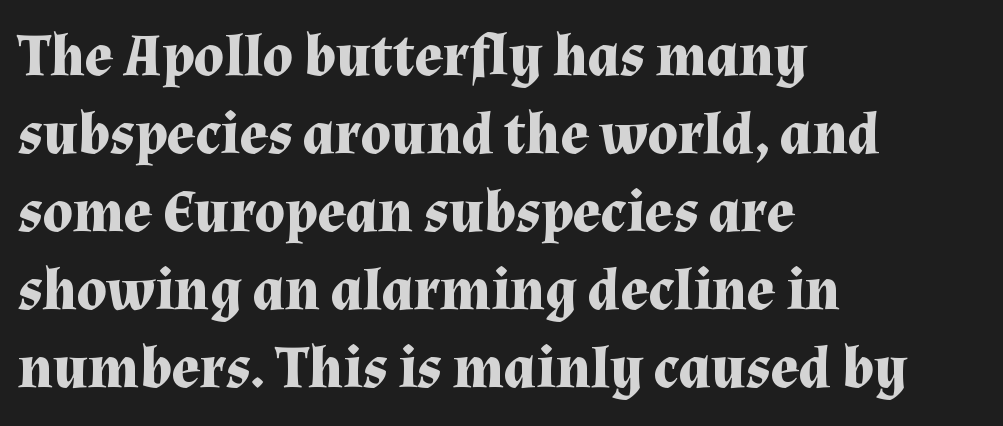
Q: Is the text bold? A: Yes.
Q: Is the text italic (slanted)? A: No, it is upright.
Q: Is the typeface a serif or a sans-serif typeface? A: Serif.
Q: Is the text underlined? A: No.
Q: How is the paragraph aligned? A: Left-aligned.
Q: Is the spacing between letters normal or unusually wide? A: Normal.
Q: Is the spacing between lines tight, normal or loose? A: Normal.
Q: Width (condensed, normal, or wide)? A: Normal.
Q: Stroke contrast? A: Medium.
Q: x-height? A: Medium.
Q: Monospaced? A: No.
